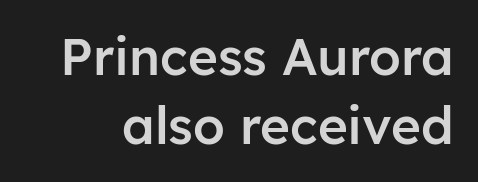
{"serif": "no", "italic": "no", "bold": "semi", "weight": "semibold", "width": "normal", "stroke_contrast": "low", "x_height": "medium", "monospaced": "no", "underline": "no", "line_spacing": "normal", "line_spacing_ratio": 1.36, "letter_spacing": "normal", "letter_spacing_em": 0.0, "glyph_px": 51}
